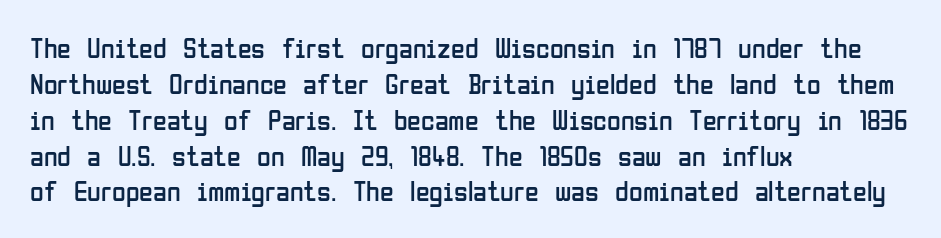
The image shows 28 px regular-weight, condensed sans-serif type, upright; set left-aligned, normal line spacing (1.28x), normal letter spacing, not underlined; low stroke contrast and a medium x-height.
